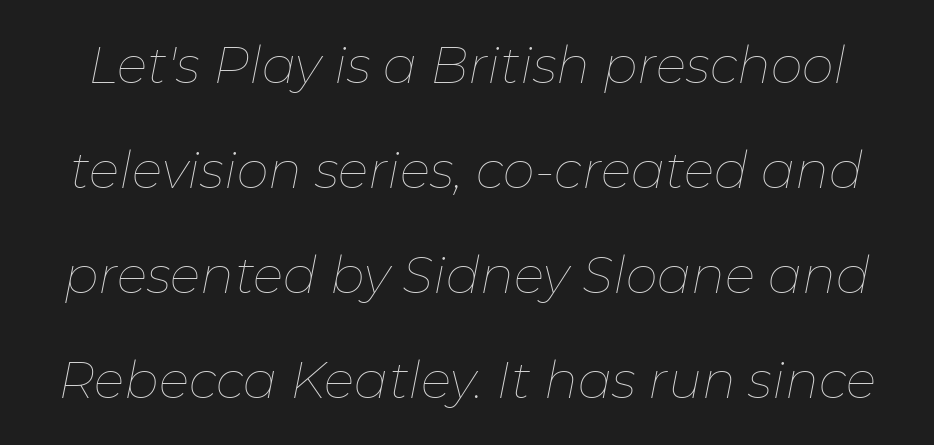
The image shows 51 px thin type, italic (leaning right); set loose line spacing (2.06x), normal letter spacing, not underlined; low stroke contrast and a medium x-height.
